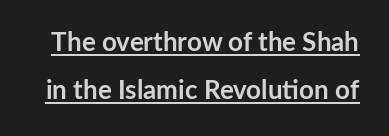
The image shows 26 px bold type, upright; set line spacing 1.85x, normal letter spacing, underlined.
